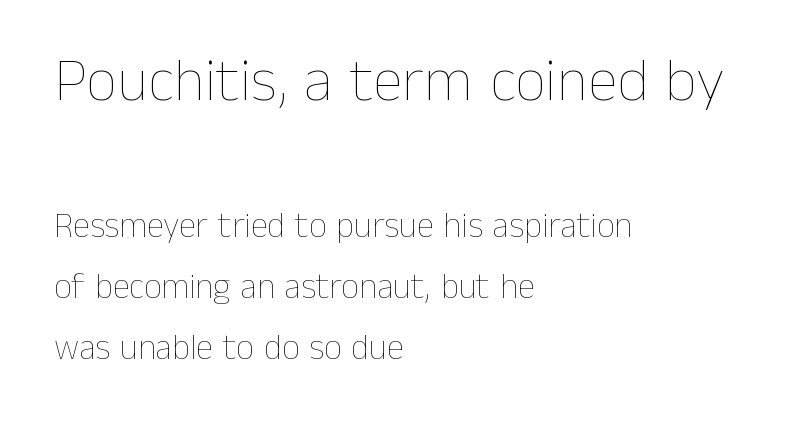
Whoever set this made the first block the dominant, larger element. Reading down the block, your eye returns to a fixed left position each line. The passage shown is typed in a proportional face where columns would drift. Default kerning and tracking; the words read as compact shapes. Unbolded letterforms with no extra heft.
